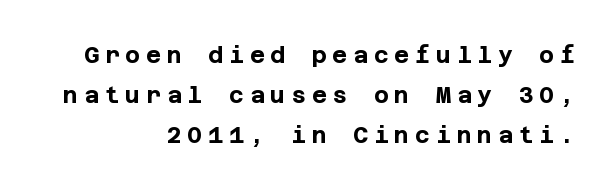
The image shows 23 px bold type, upright; set right-aligned, line spacing 1.75x, unusually wide letter spacing (+0.25 em), not underlined.
